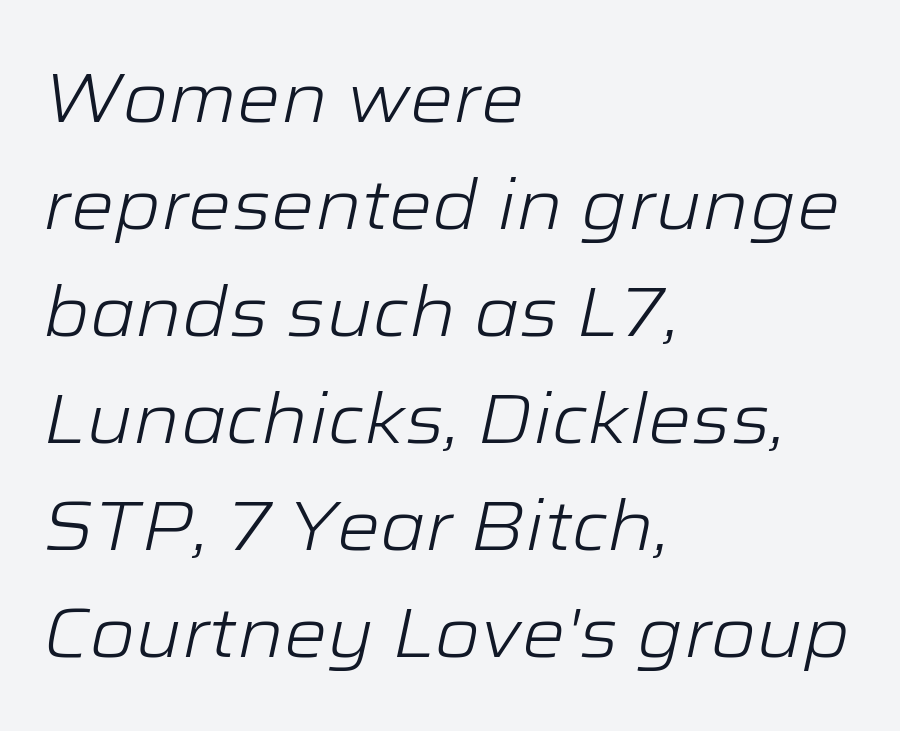
Italic? Definitely — the glyphs are oblique. Where is the straight margin? On the left. Observe the ordinary spacing: letters are neighbours, not strangers. Quick note: interline space is typical. Weight class: somewhere from thin through regular.
